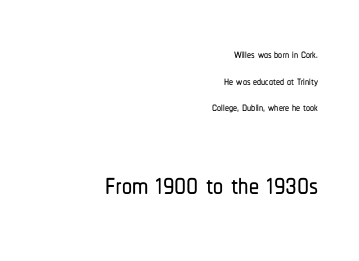
The image shows 40 px condensed sans-serif type, upright; set right-aligned, normal line spacing (1.67x), normal letter spacing, not underlined; the second (bottom) block is 2.5x larger; low stroke contrast and a medium x-height.
